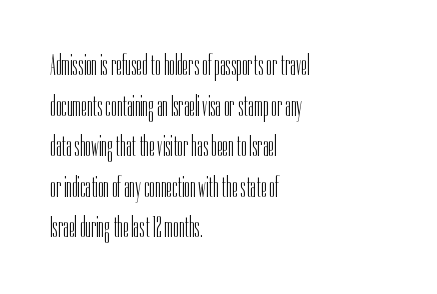
{"serif": "no", "italic": "no", "bold": "no", "weight": "light", "width": "condensed", "stroke_contrast": "low", "x_height": "medium", "monospaced": "no", "underline": "no", "align": "left", "line_spacing": "normal", "line_spacing_ratio": 1.4, "letter_spacing": "normal", "letter_spacing_em": 0.0, "glyph_px": 29}
